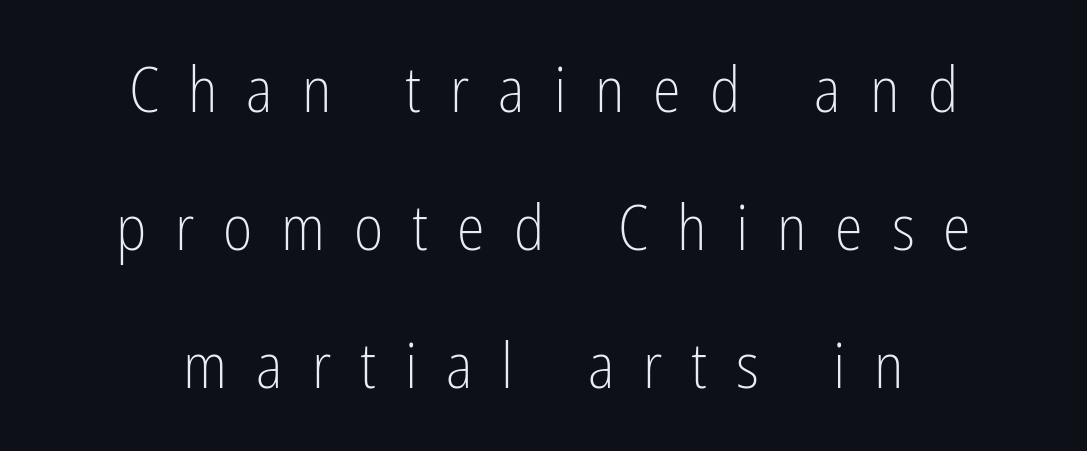
{"serif": "no", "italic": "no", "bold": "no", "weight": "light", "width": "condensed", "stroke_contrast": "low", "x_height": "medium", "monospaced": "no", "underline": "no", "align": "center", "line_spacing": "loose", "line_spacing_ratio": 2.19, "letter_spacing": "wide", "letter_spacing_em": 0.46, "glyph_px": 63}
